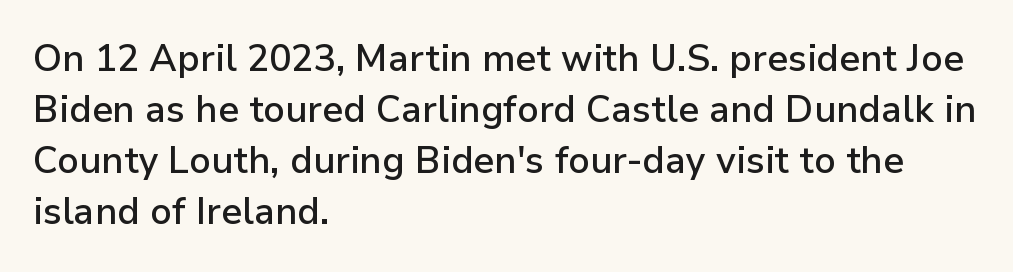
{"serif": "no", "italic": "no", "bold": "semi", "weight": "semibold", "width": "normal", "stroke_contrast": "low", "x_height": "medium", "monospaced": "no", "underline": "no", "align": "left", "line_spacing": "normal", "line_spacing_ratio": 1.38, "letter_spacing": "normal", "letter_spacing_em": 0.0, "glyph_px": 37}
